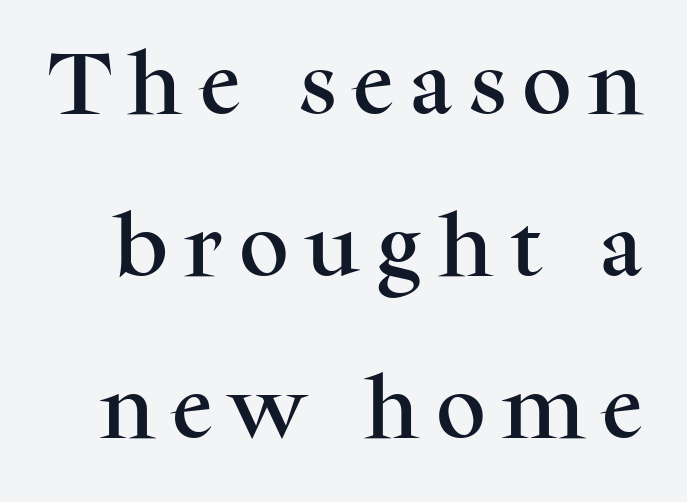
Q: Is the text italic (slanted)? A: No, it is upright.
Q: Is the typeface a serif or a sans-serif typeface? A: Serif.
Q: Is the text underlined? A: No.
Q: Is the spacing between letters normal or unusually wide? A: Unusually wide.
Q: Is the spacing between lines tight, normal or loose? A: Loose.
Q: Width (condensed, normal, or wide)? A: Normal.
Q: Stroke contrast? A: Medium.
Q: x-height? A: Medium.
Q: Monospaced? A: No.
